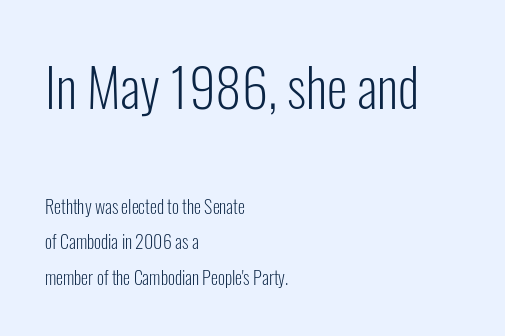
This is not heavy type; no bold has been used. Character widths vary here, with narrow letters taking less room than wide ones. The text block is weighted toward the left margin, trailing off unevenly rightward. The designer dialed line spacing up above the default. The letters carry no serifs — their stems end cleanly without finishing strokes. The line texture is even and compact thanks to regular tracking.
